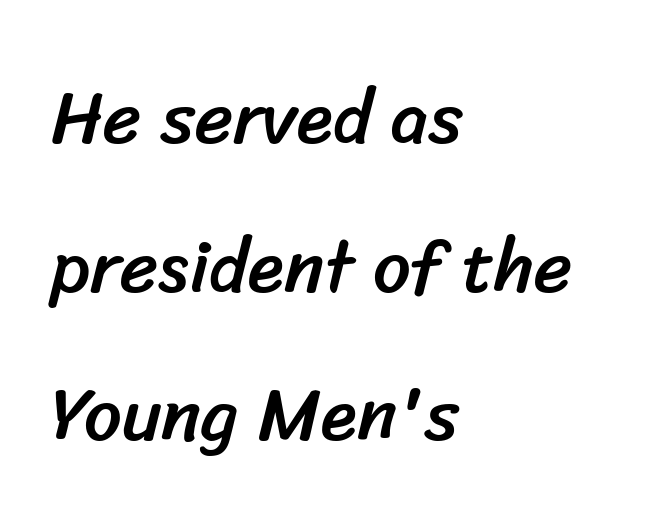
Proportional: the letters do not fall into vertical columns. Nothing unusual about the tracking: characters are spaced as the font intends. In CSS terms this would be text-align: left. A typesetter would label this face a sans. Each new line begins a long way beneath the previous one.
